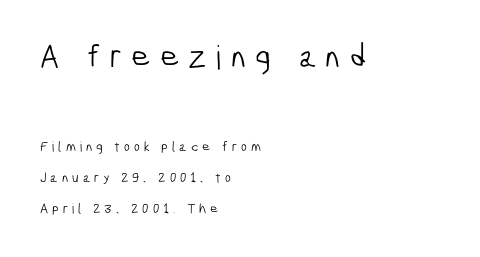
The image shows 33 px light, condensed sans-serif type; set left-aligned, loose line spacing (2.21x), unusually wide letter spacing (+0.28 em), not underlined; the first (top) block is 2.36x larger; low stroke contrast and a medium x-height.
